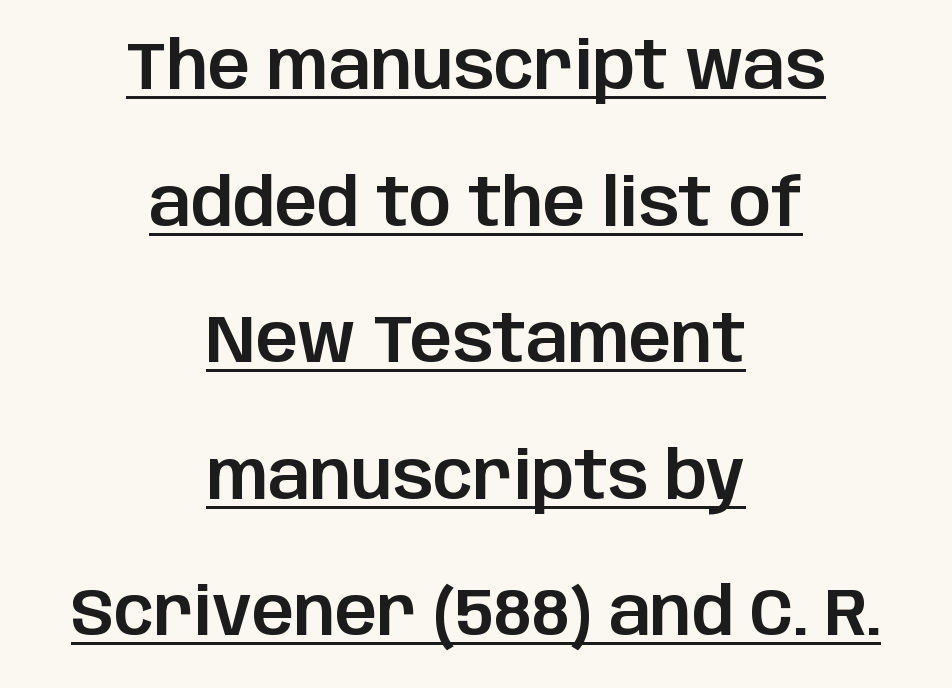
The image shows 66 px sans-serif type, upright; set centered, loose line spacing (2.07x), normal letter spacing, underlined; low stroke contrast and a large x-height.
